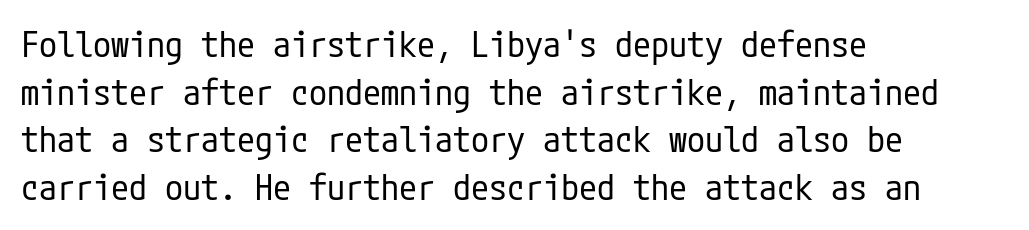
Q: Is the text bold? A: No.
Q: Is the text italic (slanted)? A: No, it is upright.
Q: Is the typeface a serif or a sans-serif typeface? A: Sans-serif.
Q: Is the text underlined? A: No.
Q: How is the paragraph aligned? A: Left-aligned.
Q: Is the spacing between letters normal or unusually wide? A: Normal.
Q: Is the spacing between lines tight, normal or loose? A: Normal.
Q: Width (condensed, normal, or wide)? A: Condensed.
Q: Stroke contrast? A: Low.
Q: x-height? A: Medium.
